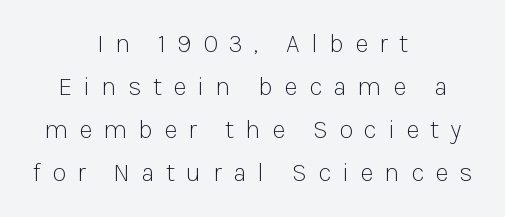
Q: Is the text bold? A: No.
Q: Is the text italic (slanted)? A: No, it is upright.
Q: Is the text underlined? A: No.
Q: How is the paragraph aligned? A: Centered.
Q: Is the spacing between letters normal or unusually wide? A: Unusually wide.
Q: Is the spacing between lines tight, normal or loose? A: Normal.
